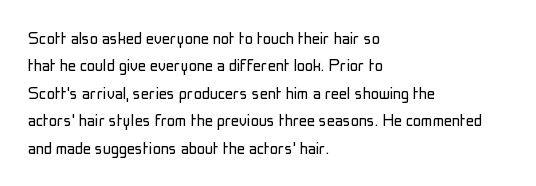
{"italic": "no", "bold": "no", "underline": "no", "align": "left", "line_spacing": "normal", "line_spacing_ratio": 1.37, "letter_spacing": "normal", "letter_spacing_em": 0.0, "glyph_px": 20}
